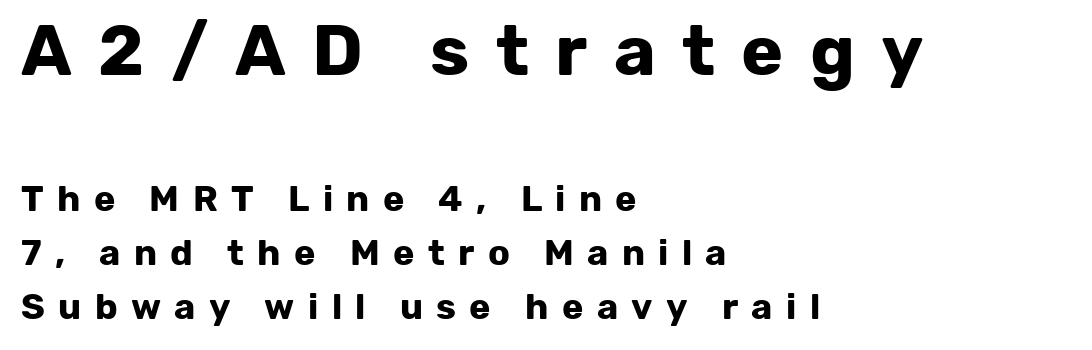
{"serif": "no", "italic": "no", "bold": "yes", "weight": "bold", "width": "normal", "stroke_contrast": "low", "x_height": "medium", "monospaced": "no", "underline": "no", "align": "left", "line_spacing": "normal", "line_spacing_ratio": 1.5, "letter_spacing": "wide", "letter_spacing_em": 0.37, "larger_block": "first", "size_ratio": 1.97, "glyph_px": 71}
